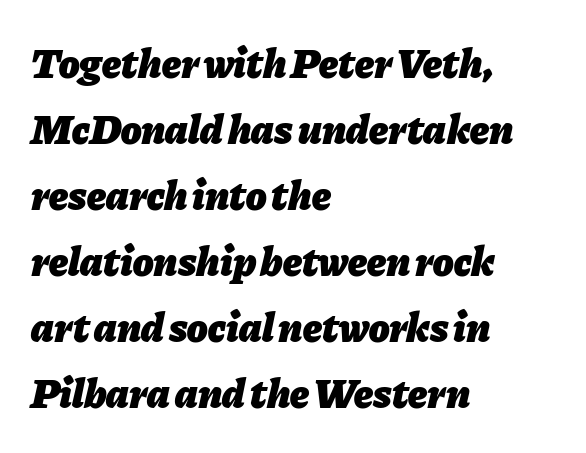
Heavy, bold letterforms. No extra tracking has been applied to these lines. The ragged edge is on the right, which tells us the setting is flush left. The rows are spaced the way most documents space them. Each letter keeps its own natural width here, so spacing adapts to shape. The passage shown is not underscored anywhere.
